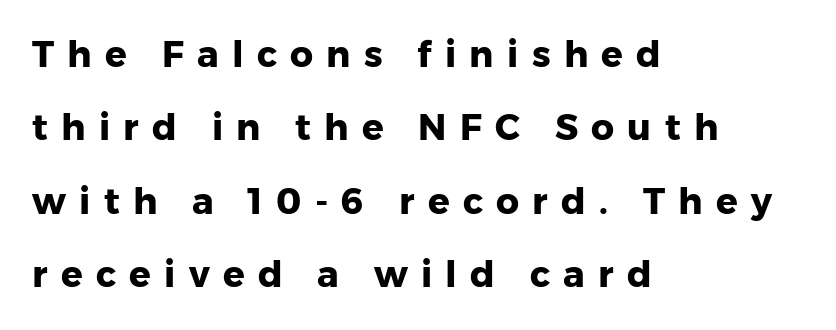
{"serif": "no", "italic": "no", "bold": "yes", "weight": "heavy", "width": "normal", "stroke_contrast": "low", "x_height": "medium", "monospaced": "no", "underline": "no", "align": "left", "line_spacing": "loose", "line_spacing_ratio": 2.04, "letter_spacing": "wide", "letter_spacing_em": 0.37, "glyph_px": 36}
